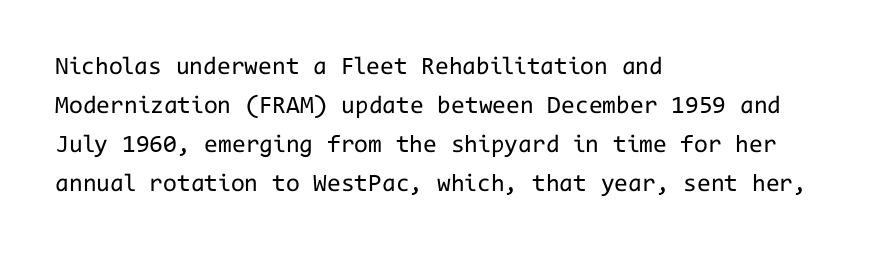
{"italic": "no", "bold": "no", "underline": "no", "align": "left", "line_spacing": "normal", "line_spacing_ratio": 1.56, "letter_spacing": "normal", "letter_spacing_em": 0.0, "glyph_px": 25}
